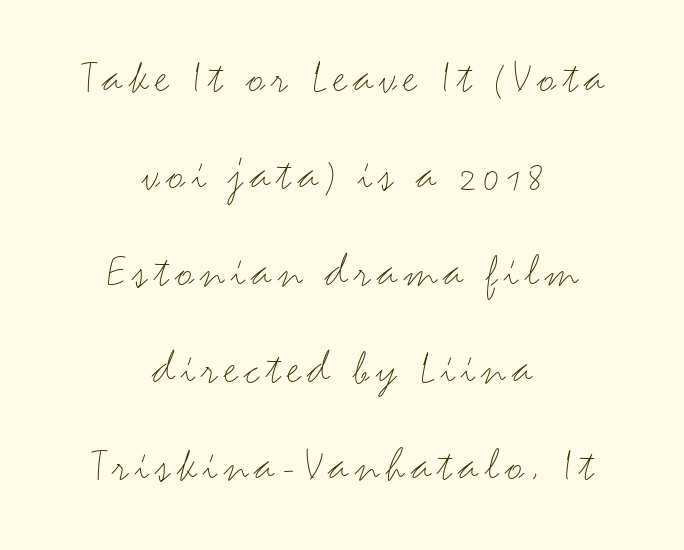
{"serif": "no", "bold": "no", "weight": "light", "width": "wide", "stroke_contrast": "medium", "x_height": "small", "monospaced": "no", "underline": "no", "align": "center", "line_spacing": "loose", "line_spacing_ratio": 1.98, "glyph_px": 49}
